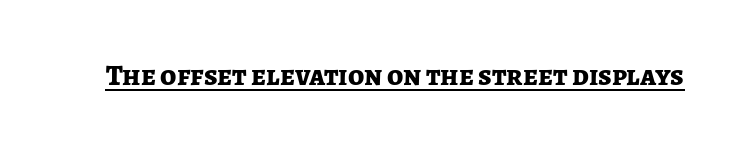
A roman cut, with each character standing at attention. Look at the tracking — it's just the regular setting, nothing added. Note the varied advance widths — an 'i' is clearly narrower than an 'm'. The characters look thick and weighty, a clear bold.
